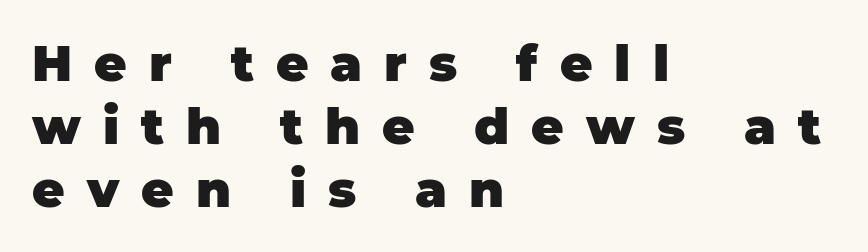
The typesetting leans heavy: a genuine bold. The rag falls on the right side of this text block. Notice how the stems are strictly vertical — no italics here. Here the designer chose a conventional face with non-uniform glyph widths. The passage shown is not underscored anywhere.
